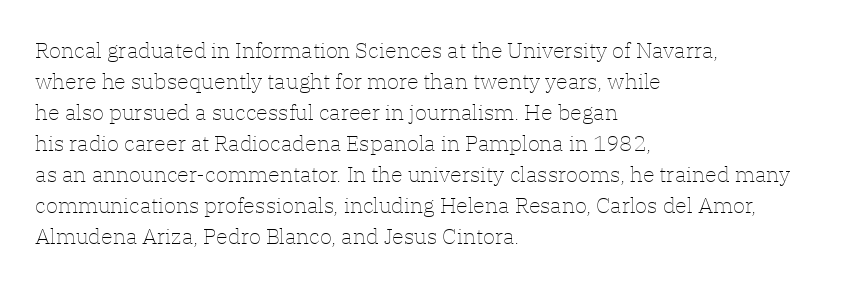
The words here are not underlined. Default kerning and tracking; the words read as compact shapes. The paragraph shown leans on its left margin. Posture: straight, roman, zero tilt. Vertical stems look standard width or narrower in stroke. Vertical spacing — default.
